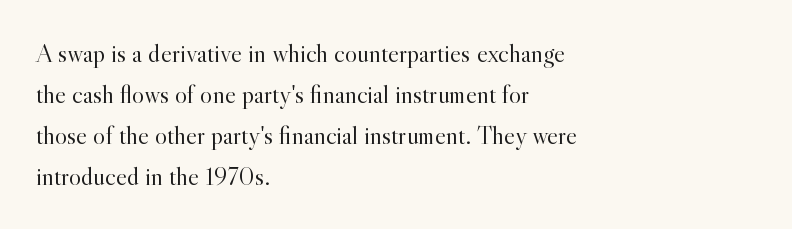
Q: Is the text bold? A: No.
Q: Is the text italic (slanted)? A: No, it is upright.
Q: Is the text underlined? A: No.
Q: How is the paragraph aligned? A: Left-aligned.
Q: Is the spacing between letters normal or unusually wide? A: Normal.
Q: Is the spacing between lines tight, normal or loose? A: Normal.
